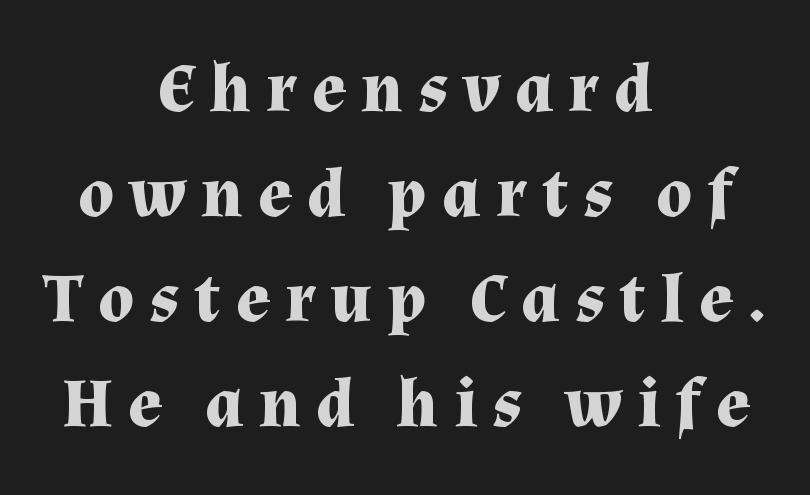
The image shows 70 px bold serif type, upright; set centered, normal line spacing (1.5x), unusually wide letter spacing (+0.22 em), not underlined; medium stroke contrast and a medium x-height.
